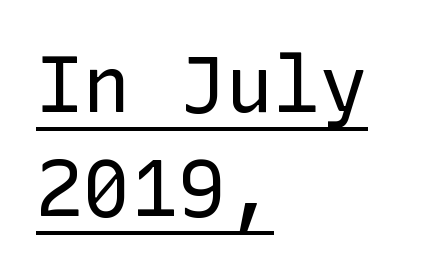
{"serif": "no", "italic": "no", "bold": "no", "weight": "regular", "width": "normal", "stroke_contrast": "low", "x_height": "medium", "underline": "yes", "align": "left", "line_spacing": "normal", "line_spacing_ratio": 1.32, "letter_spacing": "normal", "letter_spacing_em": 0.0, "glyph_px": 79}
